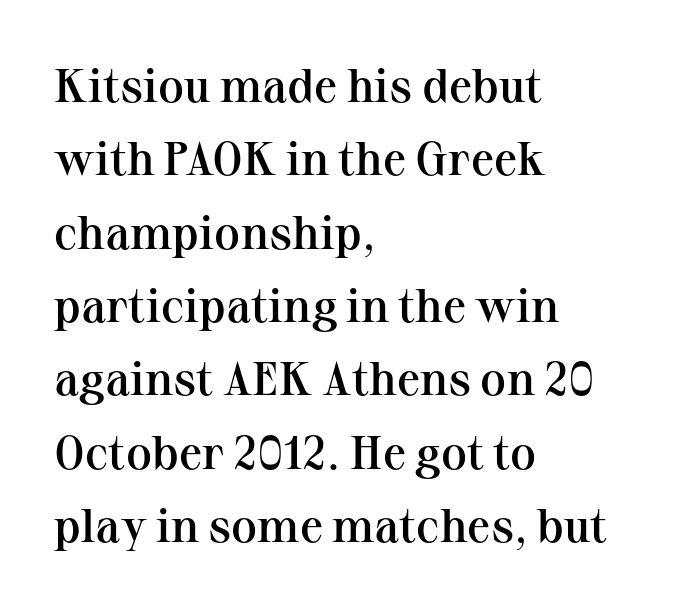
This is serif lettering, the kind often seen in printed books. The strokes are fattened partway — semibold, not bold. Leftover space on each line is placed entirely after the last word. The passage shown is not underscored anywhere. Think of a printed novel: that variable character pitch is what you see here.
